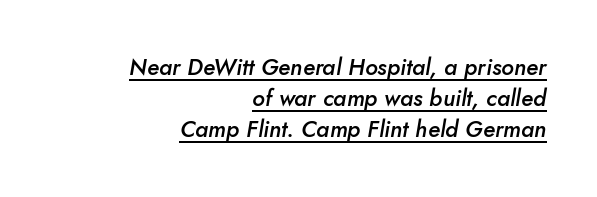
Q: Is the text bold? A: Semi-bold.
Q: Is the text italic (slanted)? A: Yes, it leans right by about 10 degrees.
Q: Is the text underlined? A: Yes.
Q: How is the paragraph aligned? A: Right-aligned.
Q: Is the spacing between letters normal or unusually wide? A: Normal.
Q: Is the spacing between lines tight, normal or loose? A: Normal.
